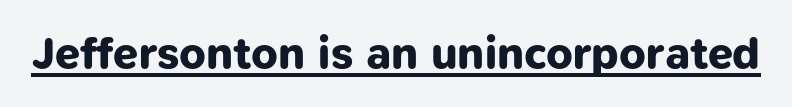
{"serif": "no", "bold": "yes", "weight": "bold", "width": "normal", "stroke_contrast": "low", "x_height": "medium", "monospaced": "no", "underline": "yes", "letter_spacing": "normal", "letter_spacing_em": 0.0, "glyph_px": 45}
